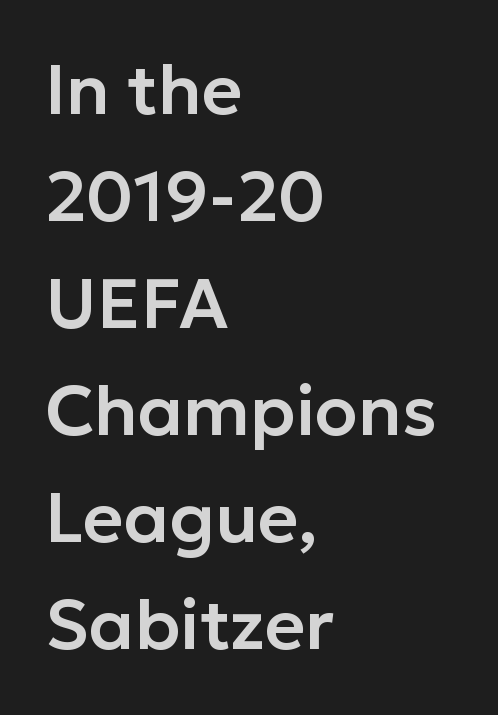
{"serif": "no", "italic": "no", "width": "normal", "stroke_contrast": "low", "x_height": "medium", "monospaced": "no", "underline": "no", "align": "left", "line_spacing": "normal", "line_spacing_ratio": 1.53, "letter_spacing": "normal", "letter_spacing_em": 0.0, "glyph_px": 70}
